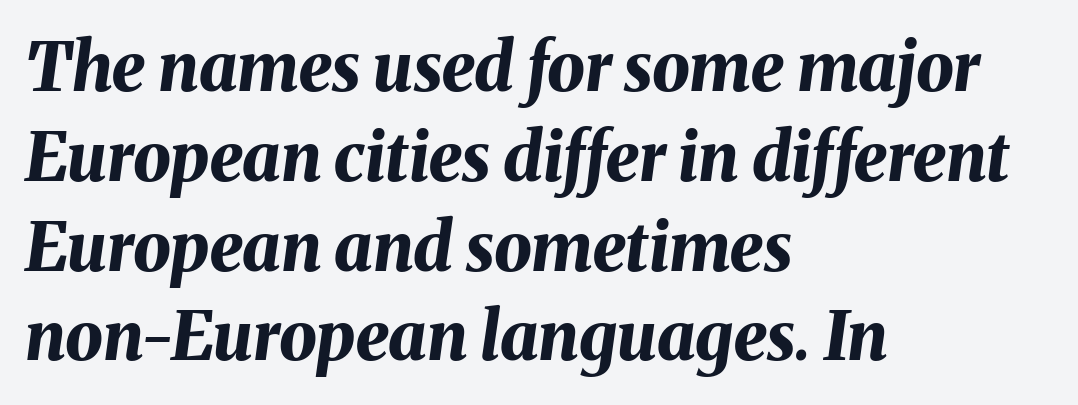
{"italic": "yes", "lean": "right", "slant_degrees": 8, "bold": "yes", "weight": "bold", "width": "normal", "stroke_contrast": "medium", "x_height": "medium", "monospaced": "no", "underline": "no", "align": "left", "line_spacing": "normal", "line_spacing_ratio": 1.34, "letter_spacing": "normal", "letter_spacing_em": 0.0, "glyph_px": 67}
